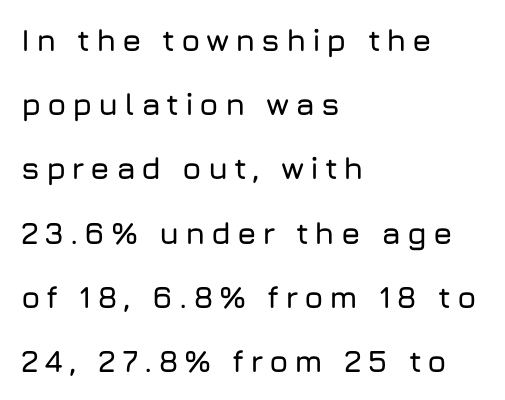
{"serif": "no", "italic": "no", "width": "normal", "stroke_contrast": "low", "x_height": "medium", "monospaced": "no", "underline": "no", "align": "left", "line_spacing": "loose", "line_spacing_ratio": 2.07, "glyph_px": 31}
